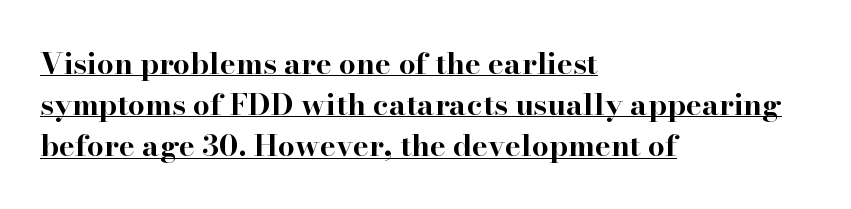
{"serif": "yes", "italic": "no", "bold": "yes", "weight": "bold", "width": "wide", "stroke_contrast": "high", "x_height": "small", "monospaced": "no", "underline": "yes", "align": "left", "line_spacing": "normal", "line_spacing_ratio": 1.37, "letter_spacing": "normal", "letter_spacing_em": 0.0, "glyph_px": 30}
